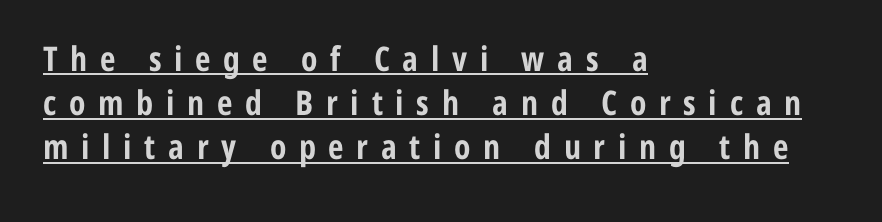
The image shows 34 px bold, condensed sans-serif type, upright; set left-aligned, normal line spacing (1.3x), unusually wide letter spacing (+0.37 em), underlined; low stroke contrast and a medium x-height.
